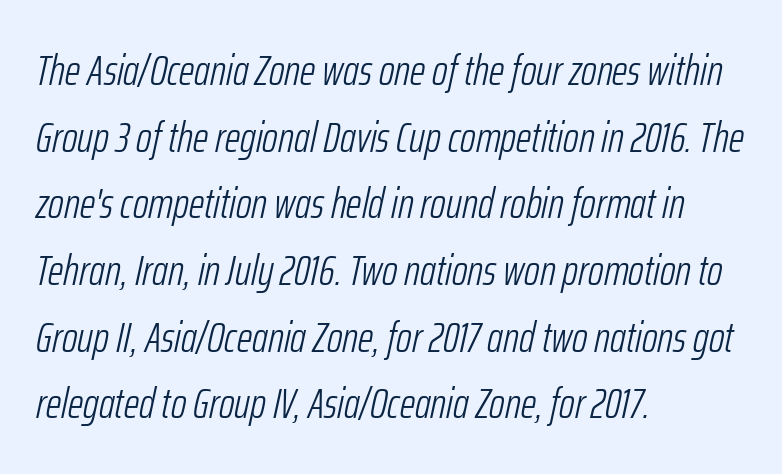
The image shows 43 px light, condensed type, italic (leaning right); set left-aligned, normal line spacing (1.55x), normal letter spacing, not underlined; low stroke contrast and a medium x-height.
